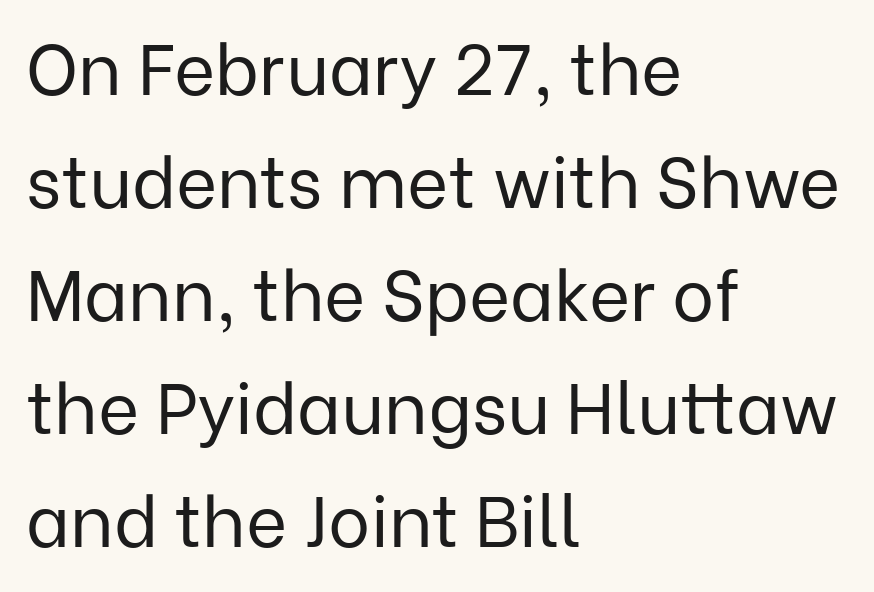
Q: Is the text bold? A: No.
Q: Is the text italic (slanted)? A: No, it is upright.
Q: Is the typeface a serif or a sans-serif typeface? A: Sans-serif.
Q: Is the text underlined? A: No.
Q: How is the paragraph aligned? A: Left-aligned.
Q: Is the spacing between letters normal or unusually wide? A: Normal.
Q: Is the spacing between lines tight, normal or loose? A: Normal.
Q: Width (condensed, normal, or wide)? A: Normal.
Q: Stroke contrast? A: Low.
Q: x-height? A: Medium.
Q: Monospaced? A: No.
